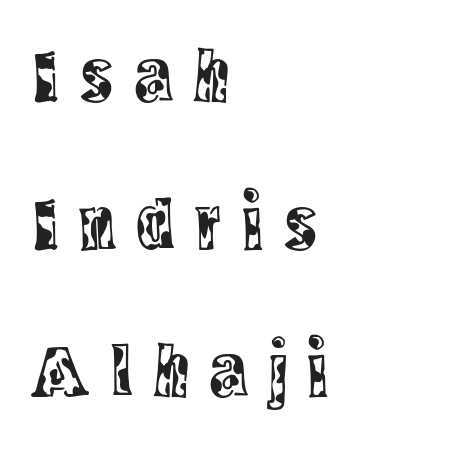
Q: Is the text italic (slanted)? A: No, it is upright.
Q: Is the typeface a serif or a sans-serif typeface? A: Serif.
Q: Is the text underlined? A: No.
Q: How is the paragraph aligned? A: Left-aligned.
Q: Is the spacing between letters normal or unusually wide? A: Unusually wide.
Q: Is the spacing between lines tight, normal or loose? A: Loose.
Q: Width (condensed, normal, or wide)? A: Condensed.
Q: x-height? A: Large.
Q: Monospaced? A: No.
